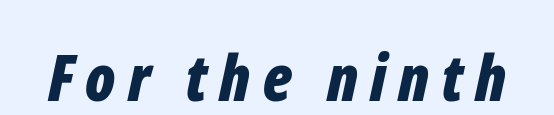
The image shows 64 px bold, condensed type, italic (leaning right); set not underlined; low stroke contrast and a medium x-height.
